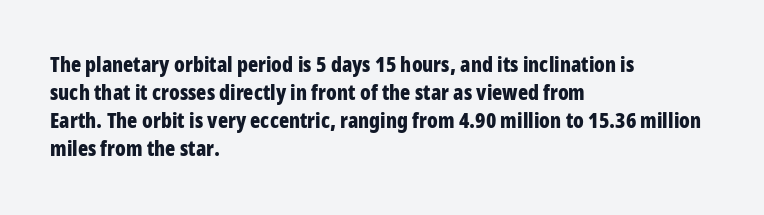
The image shows 21 px bold type, upright; set left-aligned, normal line spacing (1.34x), normal letter spacing, not underlined.
